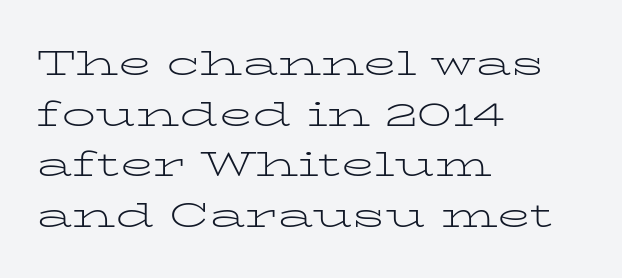
Look at the bottom of the vertical strokes: they flare into serifs here. This sample uses an upright cut, with every glyph sitting square on the baseline. Each letter keeps its own natural width here, so spacing adapts to shape. Honestly, there is no underline to notice here at all. Tracking here is standard; glyphs follow each other at the usual distance.
